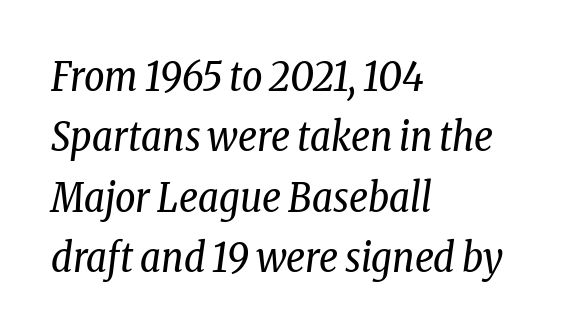
The image shows 40 px regular-weight, condensed serif type, italic (leaning right); set left-aligned, normal line spacing (1.51x), normal letter spacing, not underlined; low stroke contrast and a medium x-height.
